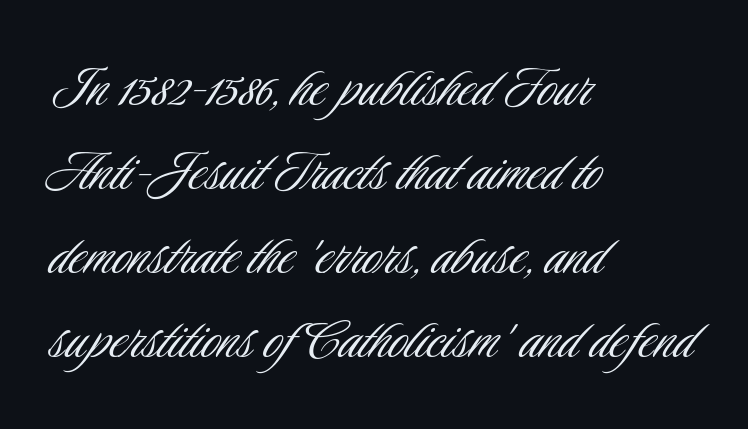
{"serif": "no", "bold": "no", "weight": "light", "width": "condensed", "stroke_contrast": "low", "x_height": "small", "monospaced": "no", "underline": "no", "align": "left", "line_spacing": "normal", "line_spacing_ratio": 1.29, "letter_spacing": "normal", "letter_spacing_em": 0.0, "glyph_px": 65}
